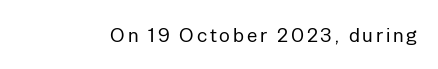
The type sits square on the baseline with zero lean. The strip under each line holds only bare page. Is the stroke heavy? The answer is a plain regular-or-lighter.
